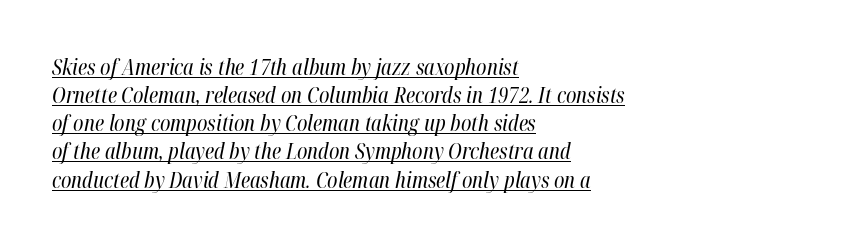
The image shows 21 px text type, italic (leaning right); set left-aligned, normal line spacing (1.34x), normal letter spacing, underlined.
